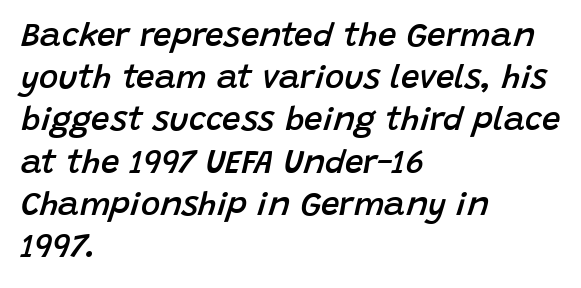
Look at the stroke-to-counter ratio: somewhat heavy, a semibold. A typesetter would call this proportional, since set widths differ per character. In CSS terms this would be text-align: left. Students, note that the glyphs here touch the page at normal intervals. In terms of leading, this rendering sits right in the middle.
